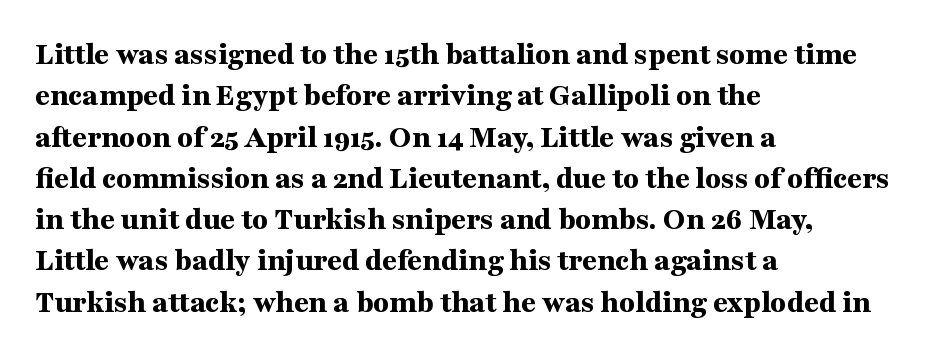
In terms of weight, the rendering is a true, heavy bold. Looks like regular typesetting: each glyph gets only the width it needs. Honestly, the letter spacing is just normal — you wouldn't notice it. Leading: standard. Does the type have serifs? Yes, each stem ends in a small foot.
